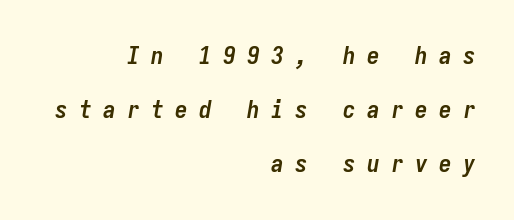
Q: Is the text bold? A: Yes.
Q: Is the text italic (slanted)? A: Yes, it leans right by about 9 degrees.
Q: Is the text underlined? A: No.
Q: How is the paragraph aligned? A: Right-aligned.
Q: Is the spacing between letters normal or unusually wide? A: Unusually wide.
Q: Is the spacing between lines tight, normal or loose? A: Loose.
